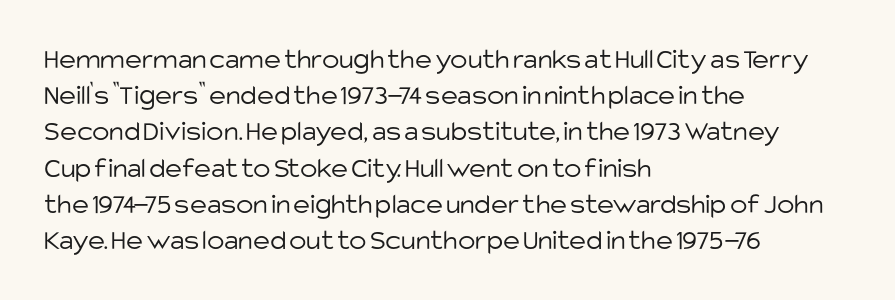
The image shows 29 px light sans-serif type, upright; set left-aligned, normal line spacing (1.25x), normal letter spacing, not underlined; low stroke contrast and a large x-height.
